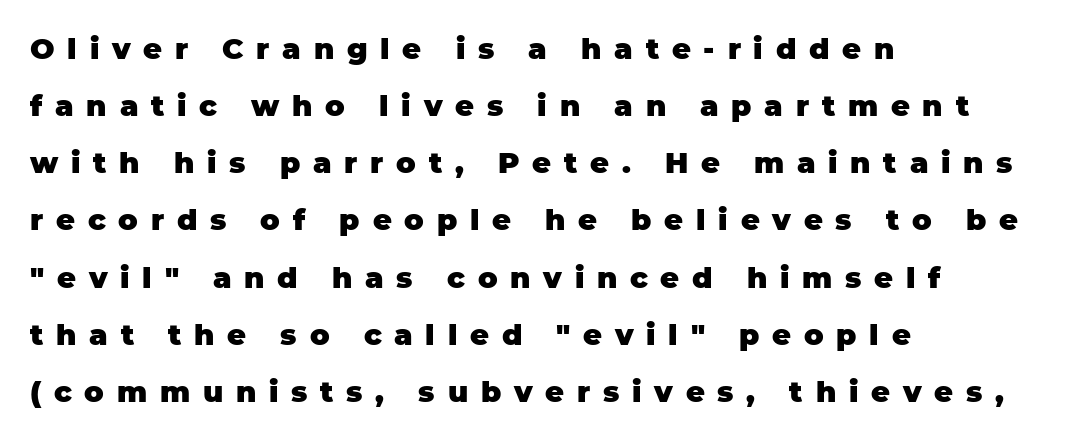
Q: Is the text bold? A: Yes.
Q: Is the text italic (slanted)? A: No, it is upright.
Q: Is the typeface a serif or a sans-serif typeface? A: Sans-serif.
Q: Is the text underlined? A: No.
Q: How is the paragraph aligned? A: Left-aligned.
Q: Is the spacing between letters normal or unusually wide? A: Unusually wide.
Q: Is the spacing between lines tight, normal or loose? A: Loose.
Q: Width (condensed, normal, or wide)? A: Normal.
Q: Stroke contrast? A: Low.
Q: x-height? A: Large.
Q: Monospaced? A: No.
